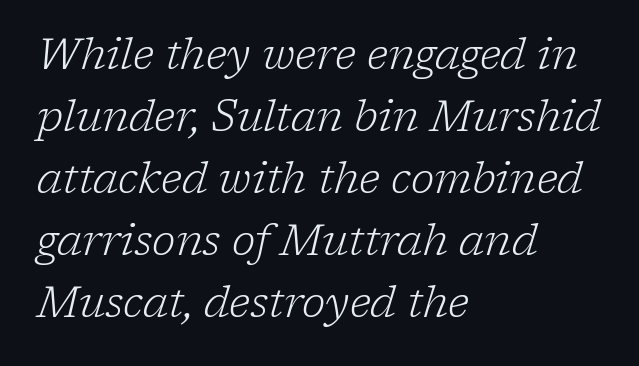
{"serif": "yes", "italic": "yes", "lean": "right", "slant_degrees": 17, "bold": "no", "weight": "light", "width": "normal", "stroke_contrast": "low", "x_height": "medium", "monospaced": "no", "underline": "no", "align": "left", "line_spacing": "normal", "line_spacing_ratio": 1.44, "letter_spacing": "normal", "letter_spacing_em": 0.0, "glyph_px": 43}
